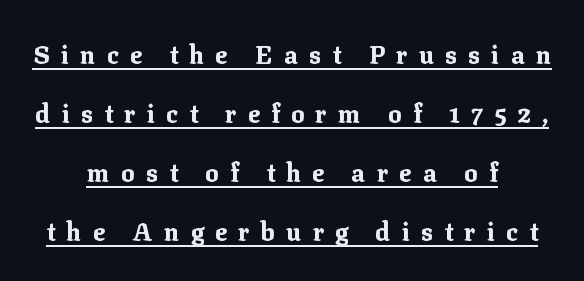
{"italic": "no", "bold": "yes", "underline": "yes", "align": "center", "line_spacing": "loose", "line_spacing_ratio": 2.36, "letter_spacing": "wide", "letter_spacing_em": 0.45, "glyph_px": 25}
